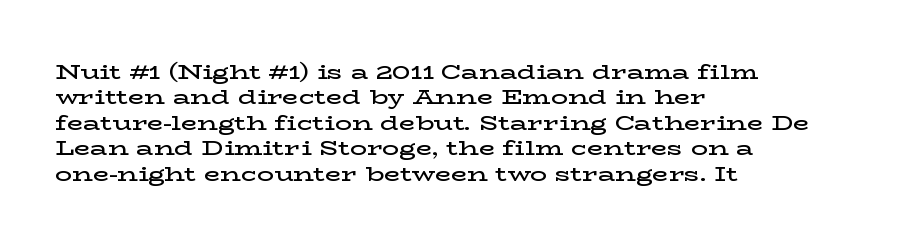
{"italic": "no", "bold": "semi", "underline": "no", "align": "left", "line_spacing_ratio": 1.21, "letter_spacing": "normal", "letter_spacing_em": 0.0, "glyph_px": 21}
